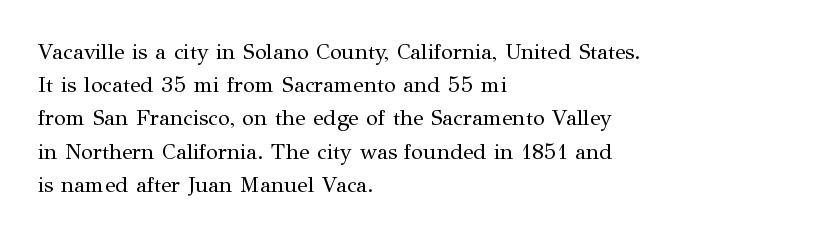
The image shows 22 px text type, upright; set left-aligned, normal line spacing (1.51x), normal letter spacing, not underlined.
